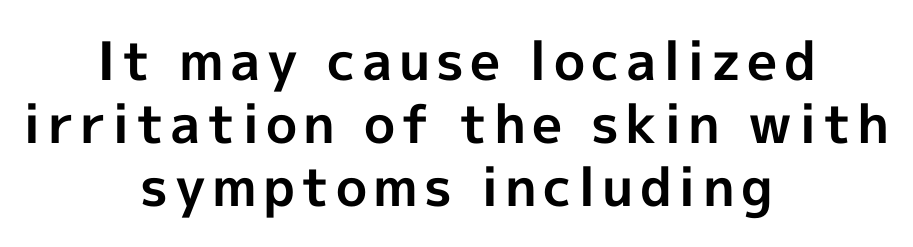
The image shows 53 px bold sans-serif type, upright; set centered, line spacing 1.19x, not underlined; a medium x-height.
